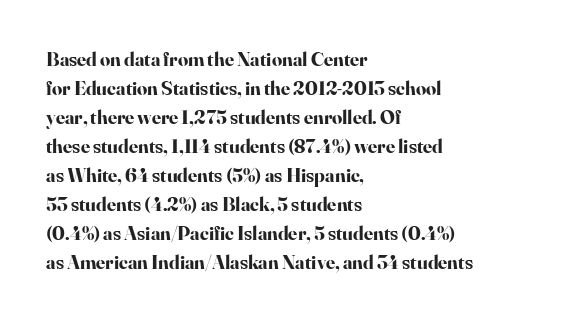
{"italic": "no", "bold": "yes", "underline": "no", "align": "left", "line_spacing": "normal", "line_spacing_ratio": 1.45, "letter_spacing": "normal", "letter_spacing_em": 0.0, "glyph_px": 20}
